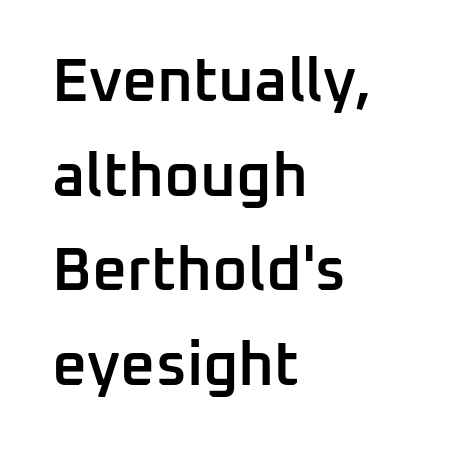
The image shows 61 px semibold sans-serif type, upright; set left-aligned, normal line spacing (1.55x), normal letter spacing, not underlined; low stroke contrast and a medium x-height.
